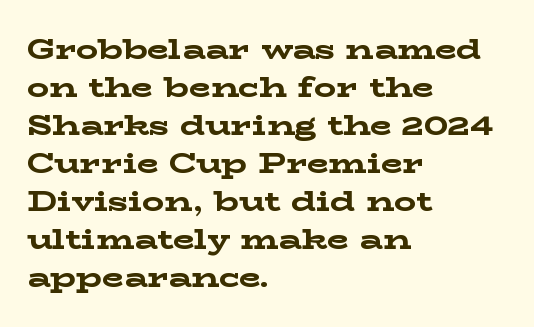
Q: Is the text bold? A: Yes.
Q: Is the text italic (slanted)? A: No, it is upright.
Q: Is the typeface a serif or a sans-serif typeface? A: Serif.
Q: Is the text underlined? A: No.
Q: How is the paragraph aligned? A: Left-aligned.
Q: Is the spacing between letters normal or unusually wide? A: Normal.
Q: Is the spacing between lines tight, normal or loose? A: Normal.
Q: Width (condensed, normal, or wide)? A: Wide.
Q: Stroke contrast? A: Low.
Q: x-height? A: Medium.
Q: Monospaced? A: No.
